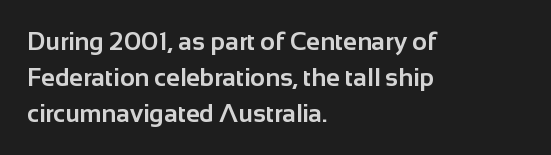
Q: Is the text bold? A: Yes.
Q: Is the text italic (slanted)? A: No, it is upright.
Q: Is the text underlined? A: No.
Q: How is the paragraph aligned? A: Left-aligned.
Q: Is the spacing between letters normal or unusually wide? A: Normal.
Q: Is the spacing between lines tight, normal or loose? A: Normal.
